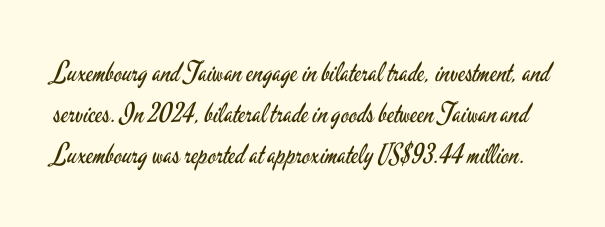
The image shows 27 px text type; set normal line spacing (1.51x), normal letter spacing, not underlined.
